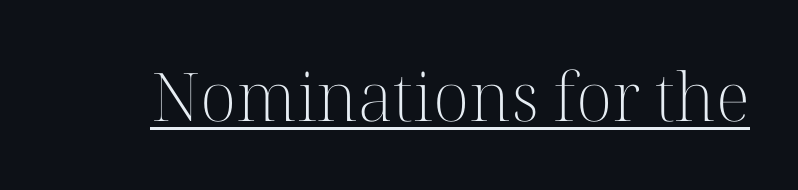
Glyph-to-glyph distance matches everyday printed text. The face used here is proportionally spaced, like ordinary book or web type. To sum up the face: it has serifs. Has an underline been added? It has. Weight class: somewhere from thin through regular. This sample uses an upright cut, with every glyph sitting square on the baseline.
